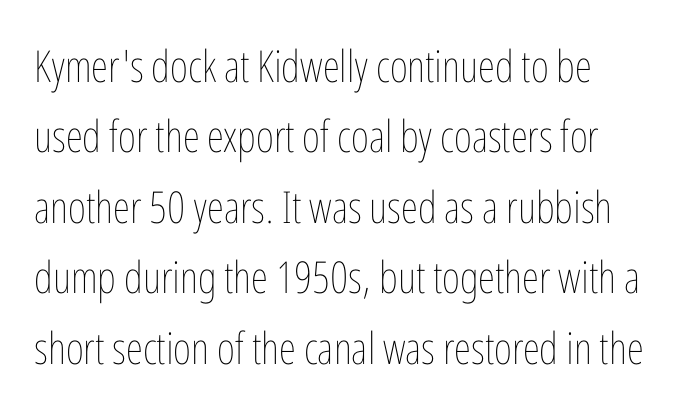
The passage shown is typed in a proportional face where columns would drift. Posture: upright roman. The horizontal fit of the characters is conventional and even. Rule under the text: the space is simply empty. No extra ink here — the face is not bold.
